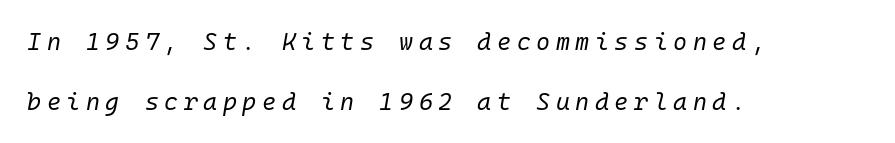
The image shows 24 px text type, italic (leaning right); set left-aligned, loose line spacing (2.48x), unusually wide letter spacing (+0.23 em), not underlined.
